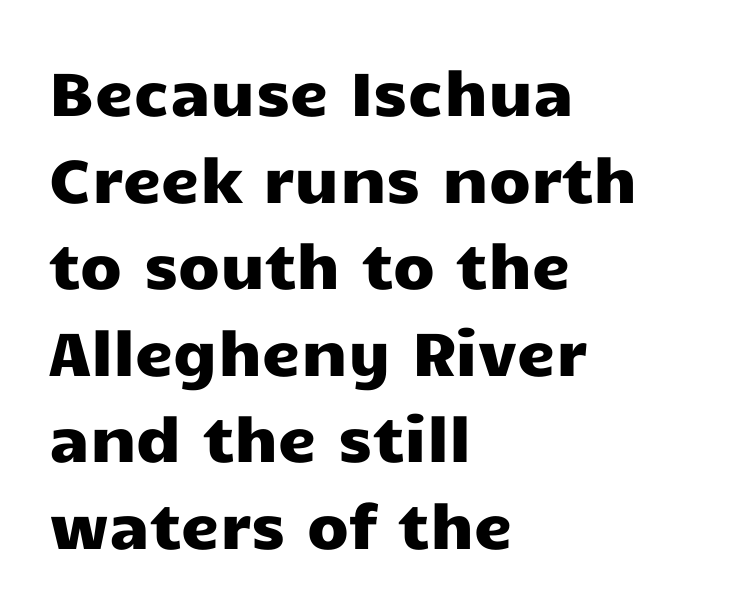
The lines sit at an ordinary, default distance from one another. Think of a printed novel: that variable character pitch is what you see here. The space directly below the letters is spotless. The passage shown is typeset with a sans-serif family. Where is the straight margin? On the left. Is the letter spacing exaggerated? No — it looks like the ordinary default.
